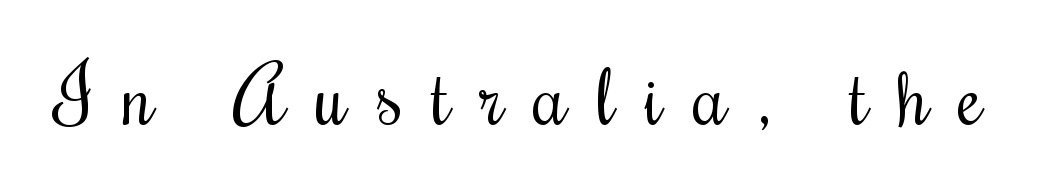
{"serif": "yes", "bold": "no", "weight": "regular", "width": "condensed", "stroke_contrast": "medium", "x_height": "small", "monospaced": "no", "underline": "no", "letter_spacing": "wide", "letter_spacing_em": 0.38, "glyph_px": 79}
